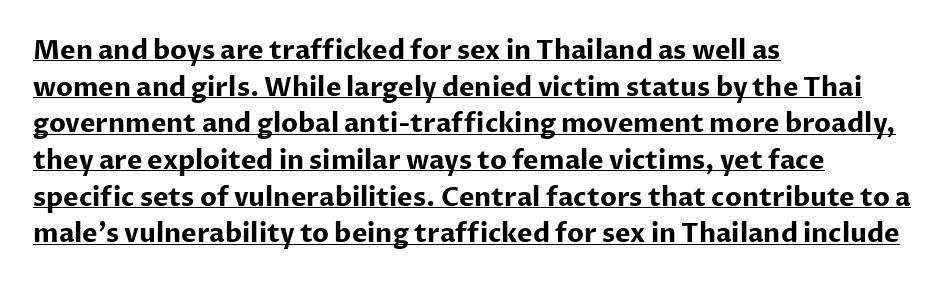
Vertical spacing — default. The type sits square on the baseline with zero lean. Compared with undecorated copy, this sample adds a rule below the words. This rendering leaves character spacing at its baseline value. Line beginnings align vertically; line endings do not. Notice how thick the strokes are: this is what a full bold looks like.
